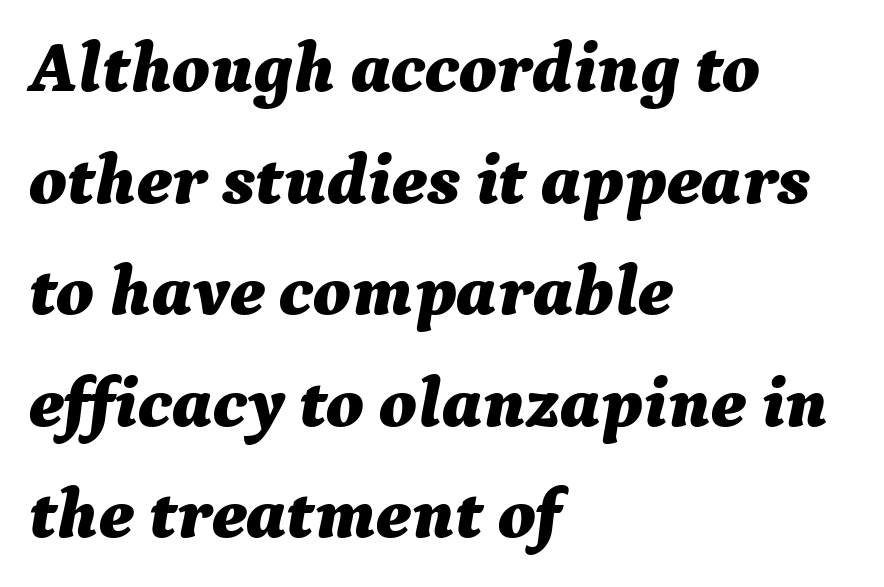
{"italic": "yes", "lean": "right", "slant_degrees": 9, "bold": "yes", "weight": "bold", "width": "normal", "stroke_contrast": "medium", "x_height": "medium", "monospaced": "no", "underline": "no", "align": "left", "line_spacing": "normal", "line_spacing_ratio": 1.55, "letter_spacing": "normal", "letter_spacing_em": 0.0, "glyph_px": 72}
